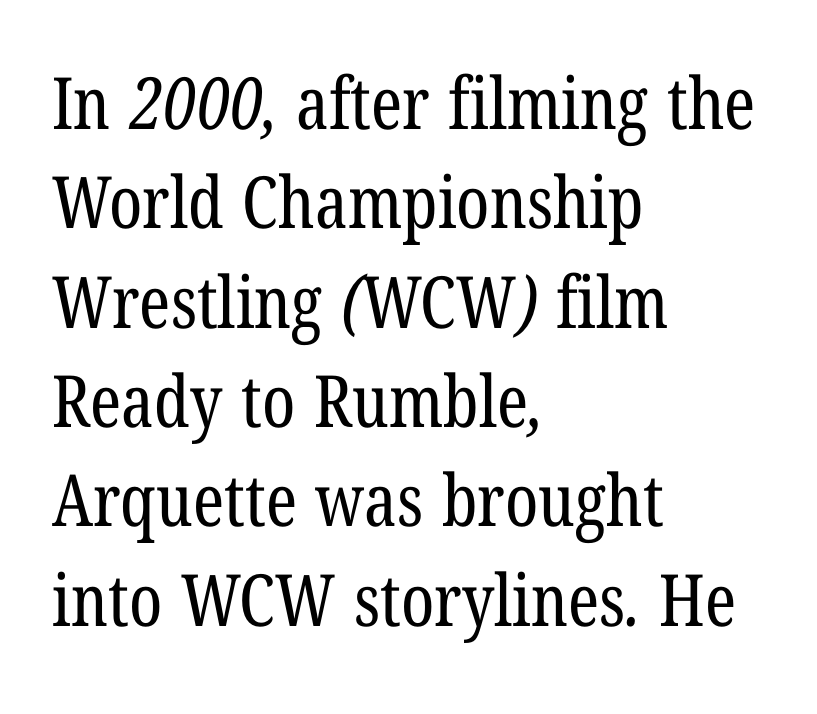
Plain, unruled lines of type. Compared with typical paragraphs, the rows here are spaced about the same. You could not count columns in this text — the font is proportionally spaced. The lines in this sample share a left origin and differ only in where they stop. Weight: in the light-to-regular range.
